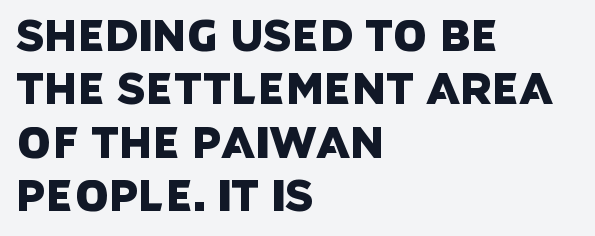
Q: Is the typeface a serif or a sans-serif typeface? A: Sans-serif.
Q: Is the text underlined? A: No.
Q: How is the paragraph aligned? A: Left-aligned.
Q: Is the spacing between letters normal or unusually wide? A: Normal.
Q: Width (condensed, normal, or wide)? A: Normal.
Q: Stroke contrast? A: Low.
Q: x-height? A: Large.
Q: Monospaced? A: No.
